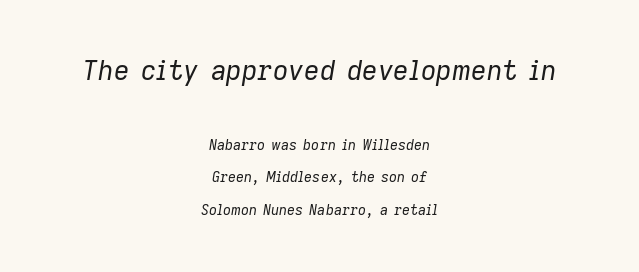
The rendering keeps characters at their native spacing. The baseline area is clear. Stroke thickness stays within the range of a standard reading face or lighter. When letters slant like this, we call the style italic. You could fit nearly another row in the gap between these rows. Layout note: lines centered.
